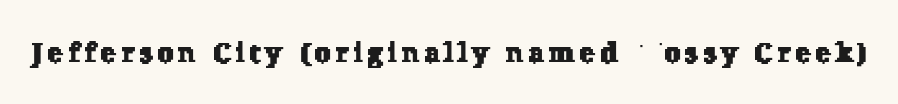
{"serif": "yes", "width": "normal", "stroke_contrast": "low", "x_height": "medium", "monospaced": "no", "underline": "no", "glyph_px": 28}
